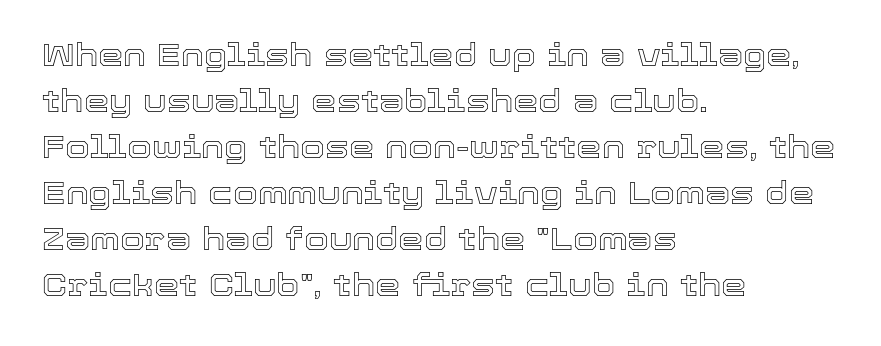
{"italic": "no", "width": "normal", "x_height": "medium", "monospaced": "no", "underline": "no", "align": "left", "line_spacing": "normal", "line_spacing_ratio": 1.44, "letter_spacing": "normal", "letter_spacing_em": 0.0, "glyph_px": 32}
